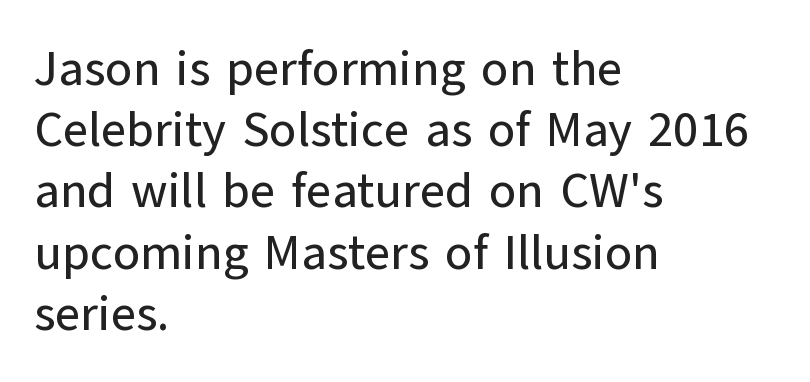
{"serif": "no", "italic": "no", "width": "normal", "stroke_contrast": "low", "x_height": "medium", "monospaced": "no", "underline": "no", "align": "left", "line_spacing": "normal", "line_spacing_ratio": 1.25, "letter_spacing": "normal", "letter_spacing_em": 0.0, "glyph_px": 49}
